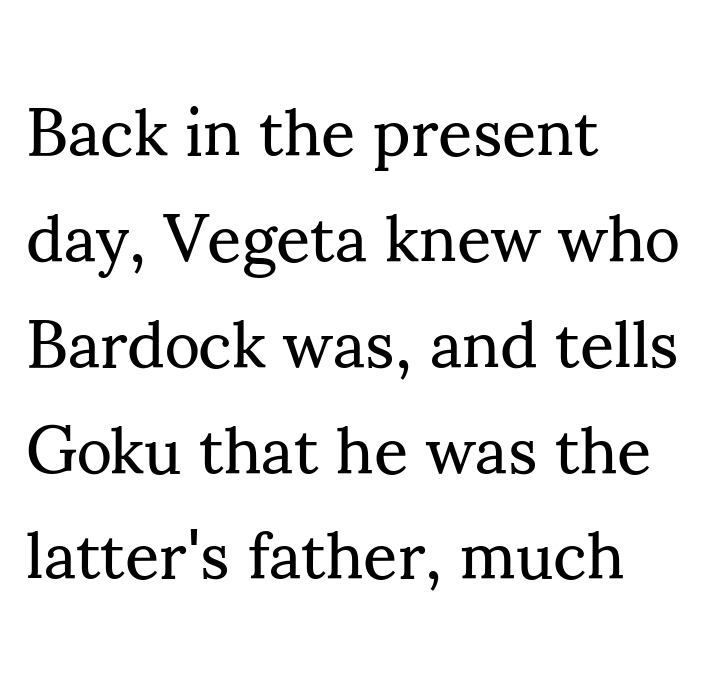
{"serif": "yes", "italic": "no", "bold": "no", "weight": "regular", "width": "normal", "stroke_contrast": "medium", "x_height": "small", "monospaced": "no", "underline": "no", "align": "left", "line_spacing": "normal", "line_spacing_ratio": 1.58, "letter_spacing": "normal", "letter_spacing_em": 0.0, "glyph_px": 67}
